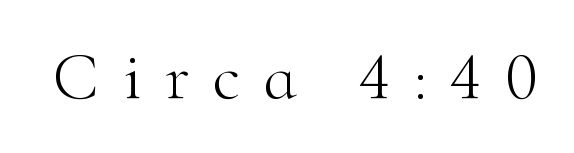
Q: Is the text bold? A: No.
Q: Is the text italic (slanted)? A: No, it is upright.
Q: Is the typeface a serif or a sans-serif typeface? A: Serif.
Q: Is the text underlined? A: No.
Q: Is the spacing between letters normal or unusually wide? A: Unusually wide.
Q: Width (condensed, normal, or wide)? A: Normal.
Q: Stroke contrast? A: High.
Q: x-height? A: Small.
Q: Monospaced? A: No.
